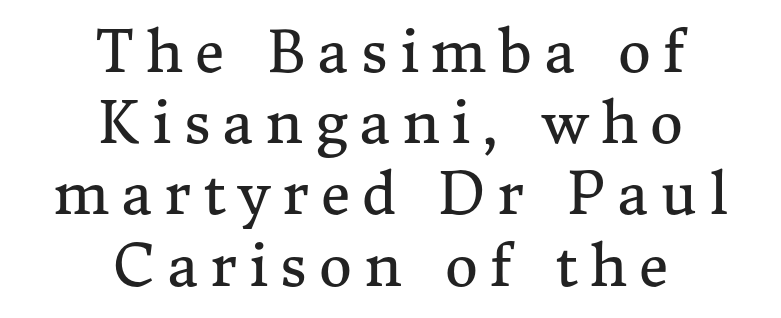
Q: Is the text bold? A: No.
Q: Is the text italic (slanted)? A: No, it is upright.
Q: Is the typeface a serif or a sans-serif typeface? A: Serif.
Q: Is the text underlined? A: No.
Q: How is the paragraph aligned? A: Centered.
Q: Is the spacing between letters normal or unusually wide? A: Unusually wide.
Q: Is the spacing between lines tight, normal or loose? A: Normal.
Q: Width (condensed, normal, or wide)? A: Normal.
Q: Stroke contrast? A: Medium.
Q: x-height? A: Medium.
Q: Monospaced? A: No.
